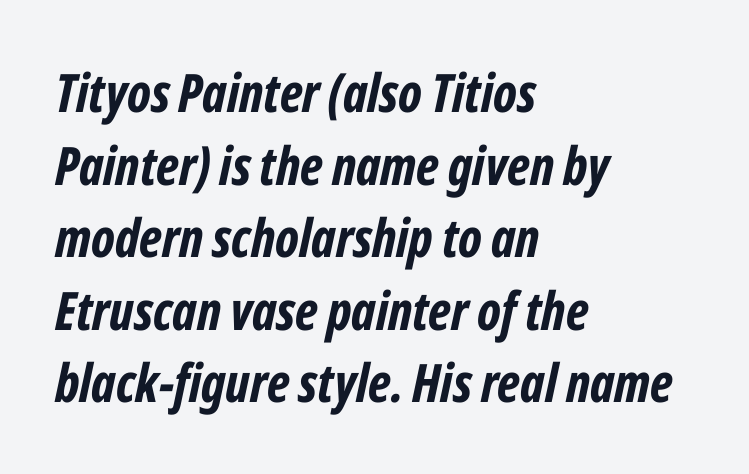
Q: Is the text bold? A: Yes.
Q: Is the text italic (slanted)? A: Yes, it leans right by about 12 degrees.
Q: Is the text underlined? A: No.
Q: How is the paragraph aligned? A: Left-aligned.
Q: Is the spacing between letters normal or unusually wide? A: Normal.
Q: Is the spacing between lines tight, normal or loose? A: Normal.
Q: Width (condensed, normal, or wide)? A: Condensed.
Q: Stroke contrast? A: Low.
Q: x-height? A: Medium.
Q: Monospaced? A: No.
